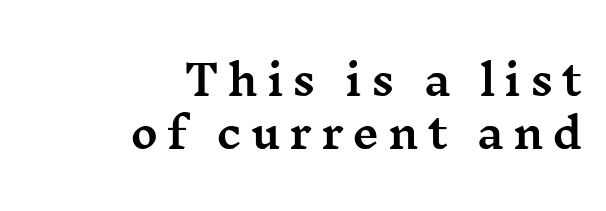
Q: Is the text italic (slanted)? A: No, it is upright.
Q: Is the typeface a serif or a sans-serif typeface? A: Serif.
Q: Is the text underlined? A: No.
Q: How is the paragraph aligned? A: Right-aligned.
Q: Is the spacing between letters normal or unusually wide? A: Unusually wide.
Q: Is the spacing between lines tight, normal or loose? A: Normal.
Q: Width (condensed, normal, or wide)? A: Wide.
Q: Stroke contrast? A: Medium.
Q: x-height? A: Medium.
Q: Monospaced? A: No.
